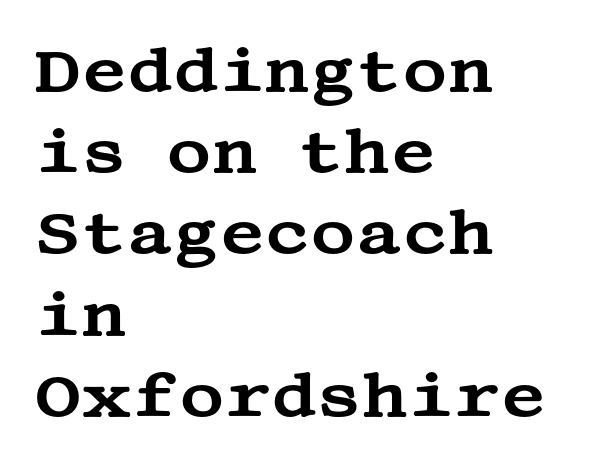
Q: Is the text italic (slanted)? A: No, it is upright.
Q: Is the typeface a serif or a sans-serif typeface? A: Serif.
Q: Is the text underlined? A: No.
Q: How is the paragraph aligned? A: Left-aligned.
Q: Is the spacing between letters normal or unusually wide? A: Normal.
Q: Is the spacing between lines tight, normal or loose? A: Normal.
Q: Width (condensed, normal, or wide)? A: Wide.
Q: Stroke contrast? A: Medium.
Q: x-height? A: Large.
